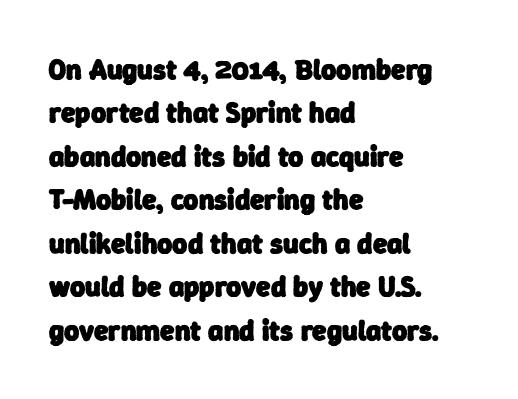
Q: Is the text bold? A: Yes.
Q: Is the typeface a serif or a sans-serif typeface? A: Sans-serif.
Q: Is the text underlined? A: No.
Q: How is the paragraph aligned? A: Left-aligned.
Q: Is the spacing between letters normal or unusually wide? A: Normal.
Q: Is the spacing between lines tight, normal or loose? A: Normal.
Q: Width (condensed, normal, or wide)? A: Normal.
Q: Stroke contrast? A: Low.
Q: x-height? A: Medium.
Q: Monospaced? A: No.
